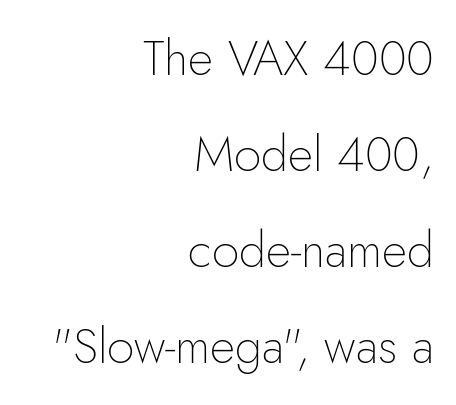
{"serif": "no", "italic": "no", "bold": "no", "weight": "thin", "width": "normal", "stroke_contrast": "low", "x_height": "small", "monospaced": "no", "underline": "no", "align": "right", "line_spacing": "loose", "line_spacing_ratio": 1.96, "letter_spacing": "normal", "letter_spacing_em": 0.0, "glyph_px": 49}
